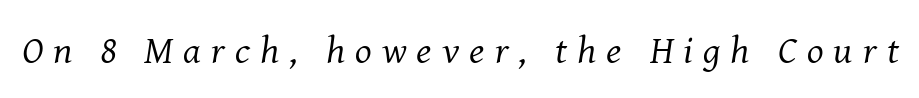
Q: Is the text bold? A: No.
Q: Is the text italic (slanted)? A: Yes, it leans right by about 8 degrees.
Q: Is the typeface a serif or a sans-serif typeface? A: Serif.
Q: Is the text underlined? A: No.
Q: Is the spacing between letters normal or unusually wide? A: Unusually wide.
Q: Width (condensed, normal, or wide)? A: Normal.
Q: Stroke contrast? A: Medium.
Q: x-height? A: Medium.
Q: Monospaced? A: No.
